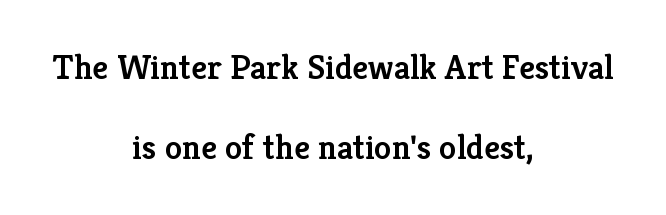
The space directly below the letters is spotless. The rendering uses a semibold face; strokes are thickened but not to full bold. Here the designer chose a conventional face with non-uniform glyph widths. The rendering positions every line midway between the sides. No italicization has been applied; the sample stays upright. Airy leading.
